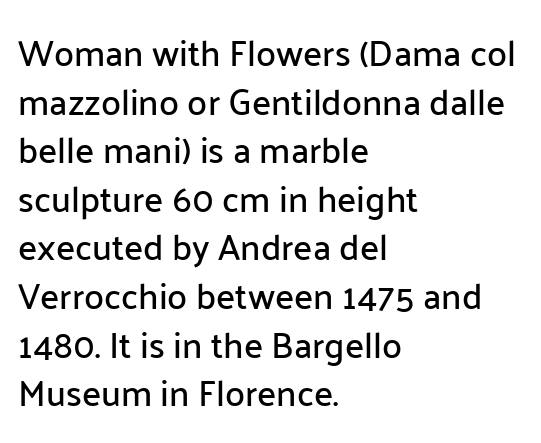
Q: Is the text italic (slanted)? A: No, it is upright.
Q: Is the typeface a serif or a sans-serif typeface? A: Sans-serif.
Q: Is the text underlined? A: No.
Q: How is the paragraph aligned? A: Left-aligned.
Q: Is the spacing between letters normal or unusually wide? A: Normal.
Q: Is the spacing between lines tight, normal or loose? A: Normal.
Q: Width (condensed, normal, or wide)? A: Normal.
Q: Stroke contrast? A: Low.
Q: x-height? A: Medium.
Q: Monospaced? A: No.
